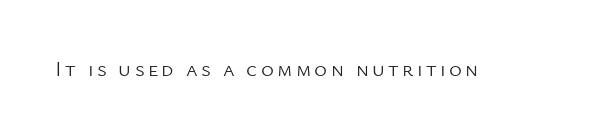
The image shows 22 px text type, upright; set not underlined.
